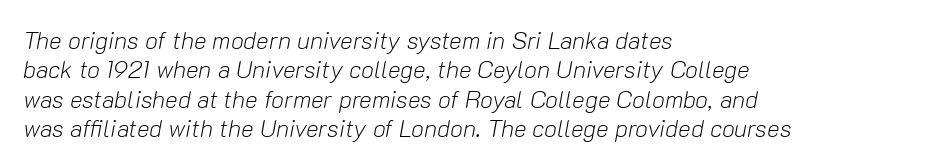
{"italic": "yes", "lean": "right", "slant_degrees": 10, "bold": "no", "underline": "no", "align": "left", "line_spacing_ratio": 1.22, "letter_spacing": "normal", "letter_spacing_em": 0.0, "glyph_px": 24}
